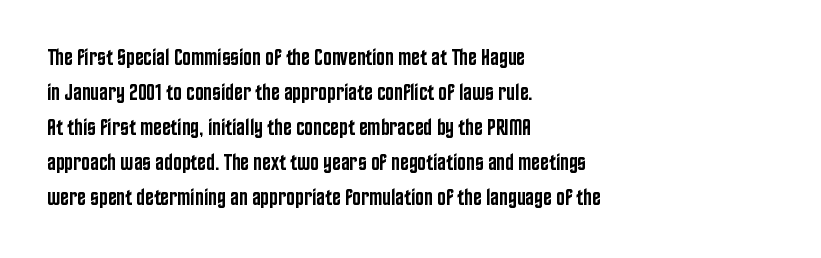
Q: Is the text bold? A: Semi-bold.
Q: Is the text italic (slanted)? A: No, it is upright.
Q: Is the text underlined? A: No.
Q: How is the paragraph aligned? A: Left-aligned.
Q: Is the spacing between letters normal or unusually wide? A: Normal.
Q: Is the spacing between lines tight, normal or loose? A: Normal.
